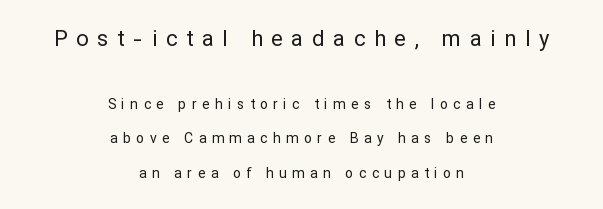
{"italic": "no", "bold": "no", "underline": "no", "align": "center", "line_spacing": "loose", "line_spacing_ratio": 2.44, "letter_spacing": "wide", "letter_spacing_em": 0.39, "larger_block": "first", "size_ratio": 1.57, "glyph_px": 22}
